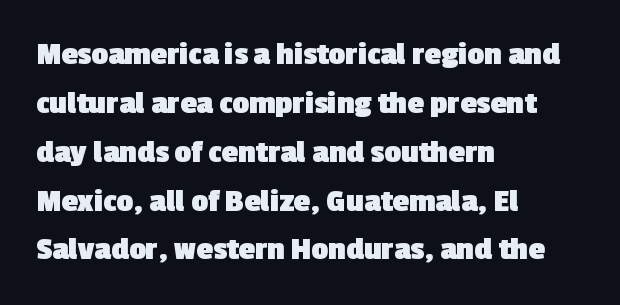
Notice how thick the strokes are: this is what a full bold looks like. Vertically, the passage feels balanced, rows spaced as you'd expect. Here the designer chose a conventional face with non-uniform glyph widths. A typesetter would call this zero additional tracking. The passage shown is not underscored anywhere. Does the type have serifs? No, each stem ends abruptly.
